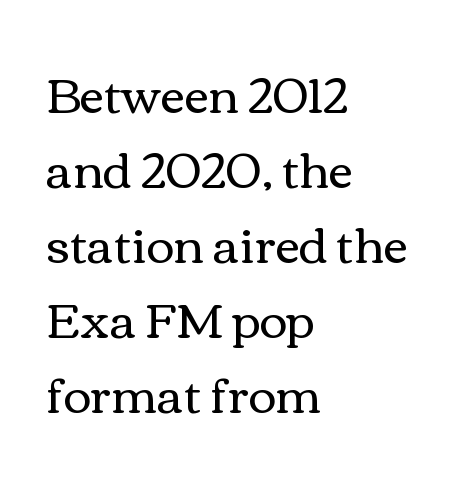
Q: Is the text bold? A: No.
Q: Is the text italic (slanted)? A: No, it is upright.
Q: Is the text underlined? A: No.
Q: How is the paragraph aligned? A: Left-aligned.
Q: Is the spacing between letters normal or unusually wide? A: Normal.
Q: Is the spacing between lines tight, normal or loose? A: Normal.
Q: Width (condensed, normal, or wide)? A: Wide.
Q: x-height? A: Medium.
Q: Monospaced? A: No.
